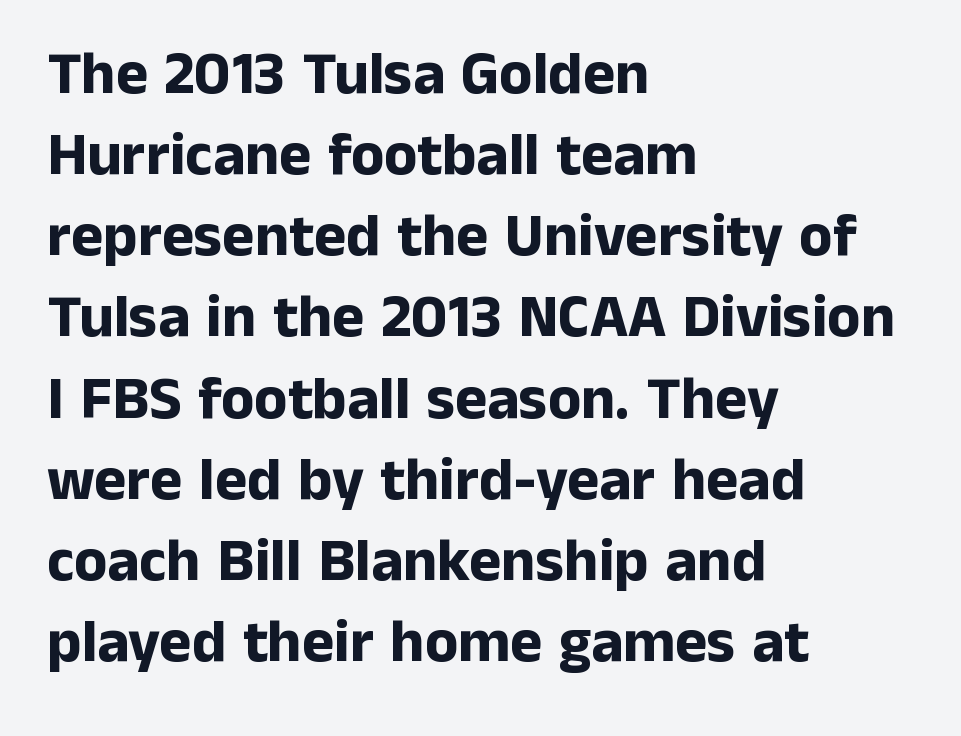
{"serif": "no", "italic": "no", "bold": "yes", "weight": "bold", "width": "normal", "stroke_contrast": "low", "x_height": "medium", "monospaced": "no", "underline": "no", "align": "left", "line_spacing": "normal", "line_spacing_ratio": 1.33, "letter_spacing": "normal", "letter_spacing_em": 0.0, "glyph_px": 61}
